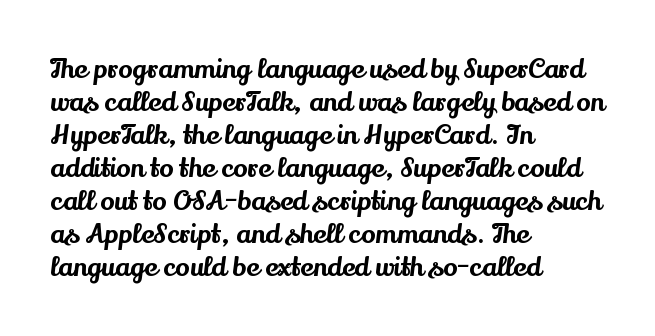
Q: Is the text italic (slanted)? A: Yes.
Q: Is the text underlined? A: No.
Q: How is the paragraph aligned? A: Left-aligned.
Q: Is the spacing between letters normal or unusually wide? A: Normal.
